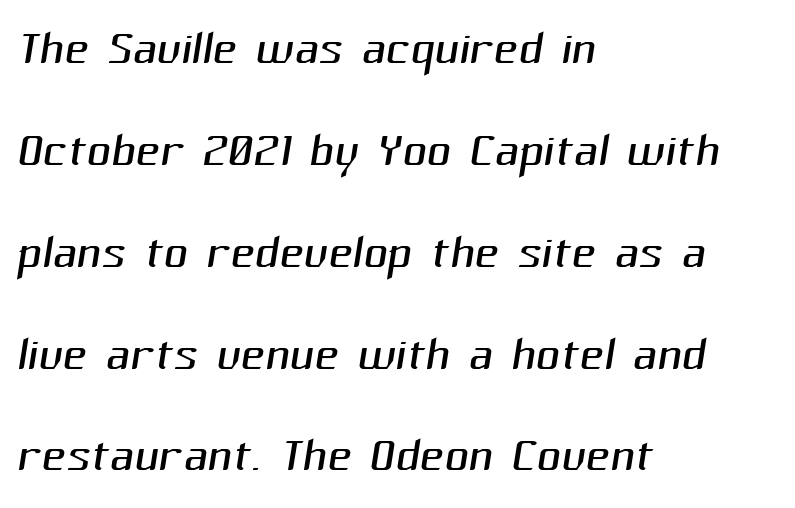
This rendering leaves character spacing at its baseline value. Note the varied advance widths — an 'i' is clearly narrower than an 'm'. The font sits on the lighter half of the weight spectrum, regular included. If you drew a ruler down the left edge, every line would touch it. Glance below the letters and you will spot only blank space.
